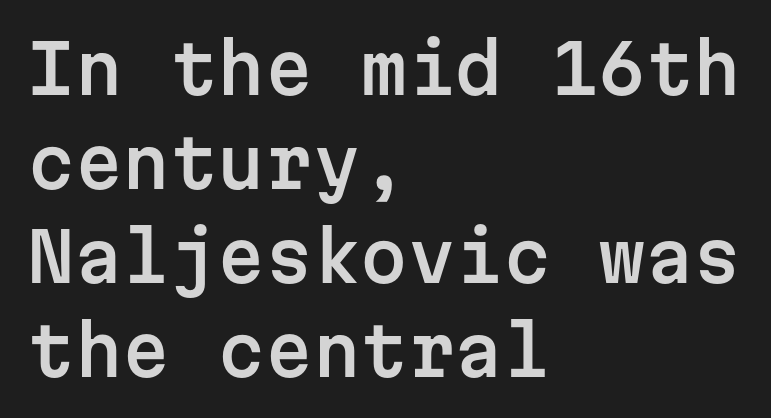
Q: Is the text italic (slanted)? A: No, it is upright.
Q: Is the typeface a serif or a sans-serif typeface? A: Sans-serif.
Q: Is the text underlined? A: No.
Q: How is the paragraph aligned? A: Left-aligned.
Q: Is the spacing between letters normal or unusually wide? A: Normal.
Q: Is the spacing between lines tight, normal or loose? A: Normal.
Q: Width (condensed, normal, or wide)? A: Normal.
Q: Stroke contrast? A: Low.
Q: x-height? A: Medium.
Q: Monospaced? A: Yes.
